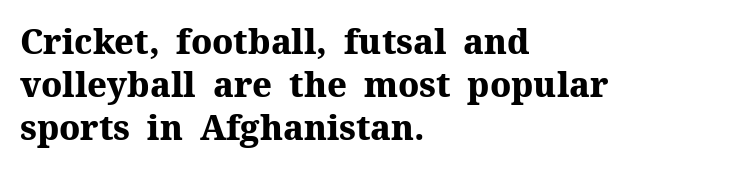
The image shows 34 px heavy serif type, upright; set left-aligned, normal line spacing (1.27x), normal letter spacing, not underlined; medium stroke contrast and a medium x-height.
